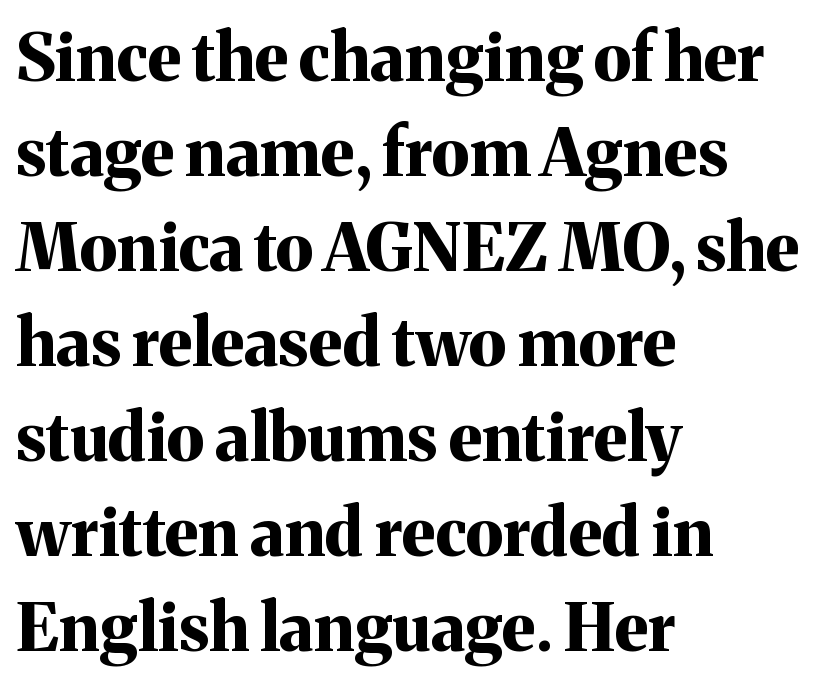
Q: Is the text bold? A: Yes.
Q: Is the text italic (slanted)? A: No, it is upright.
Q: Is the typeface a serif or a sans-serif typeface? A: Serif.
Q: Is the text underlined? A: No.
Q: How is the paragraph aligned? A: Left-aligned.
Q: Is the spacing between letters normal or unusually wide? A: Normal.
Q: Is the spacing between lines tight, normal or loose? A: Normal.
Q: Width (condensed, normal, or wide)? A: Normal.
Q: Stroke contrast? A: Medium.
Q: x-height? A: Medium.
Q: Monospaced? A: No.
